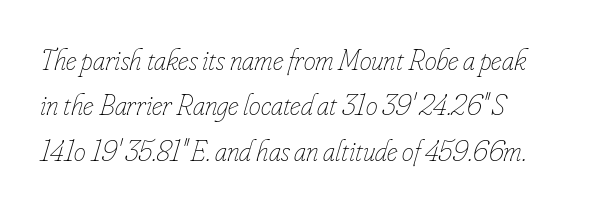
{"italic": "yes", "lean": "right", "slant_degrees": 16, "bold": "no", "weight": "thin", "width": "condensed", "stroke_contrast": "low", "x_height": "small", "monospaced": "no", "underline": "no", "line_spacing": "normal", "line_spacing_ratio": 1.51, "letter_spacing": "normal", "letter_spacing_em": 0.0, "glyph_px": 30}
